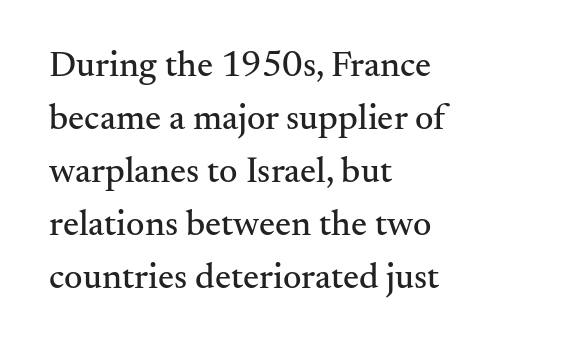
These lines were composed using upright roman letters. The paragraph has a hard left edge and a soft right edge. This rendering employs a face with finishing strokes, i.e., a serif. Note the varied advance widths — an 'i' is clearly narrower than an 'm'. In terms of letterspacing, this is plain default setting.
